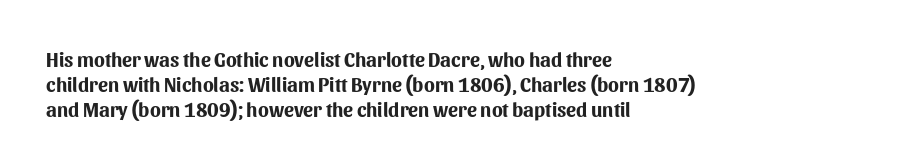
The baseline area is clear. Ordinary non-slanted type is in use. Look at the tracking — it's just the regular setting, nothing added. These lines carry a lot of weight — the face is fully bold.
